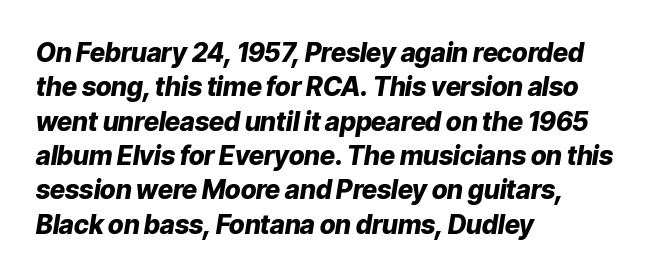
{"italic": "yes", "lean": "right", "slant_degrees": 9, "bold": "yes", "underline": "no", "align": "left", "line_spacing": "normal", "line_spacing_ratio": 1.32, "letter_spacing": "normal", "letter_spacing_em": 0.0, "glyph_px": 26}
